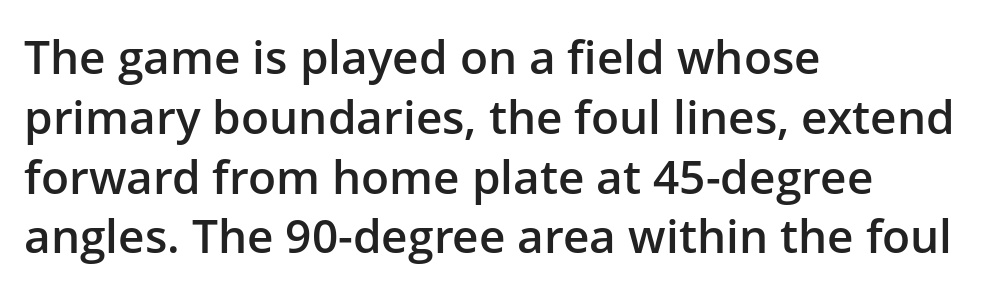
The image shows 46 px semibold sans-serif type, upright; set left-aligned, normal line spacing (1.3x), normal letter spacing, not underlined; low stroke contrast and a medium x-height.
